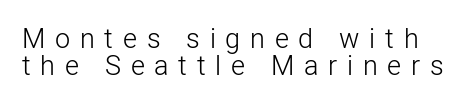
{"italic": "no", "bold": "no", "underline": "no", "line_spacing": "tight", "line_spacing_ratio": 0.99, "letter_spacing": "wide", "letter_spacing_em": 0.36, "glyph_px": 27}
